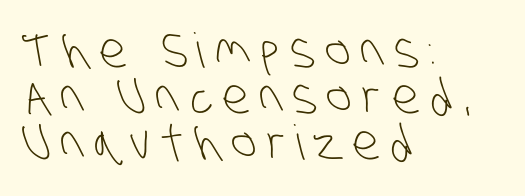
Spacing verdict: proportional, widths tailored to each character. Visually the block forms a straight wall on the left and a jagged coastline on the right. Examine the stroke ends and you'll find no serifs. Loose tracking; the words dissolve into strings of separated letters.
